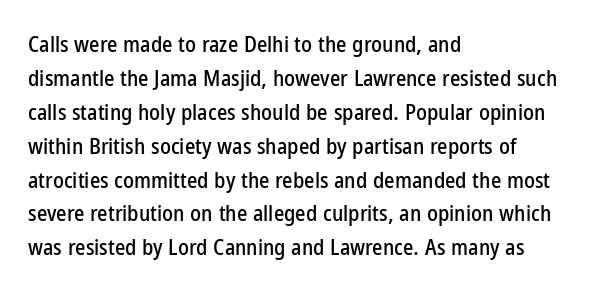
{"italic": "no", "underline": "no", "align": "left", "line_spacing": "normal", "line_spacing_ratio": 1.54, "letter_spacing": "normal", "letter_spacing_em": 0.0, "glyph_px": 22}
